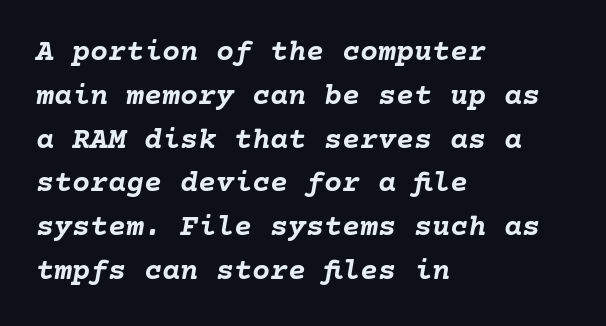
The image shows 30 px semibold type, italic (leaning right); set left-aligned, normal line spacing (1.46x), normal letter spacing, not underlined; low stroke contrast and a medium x-height.
